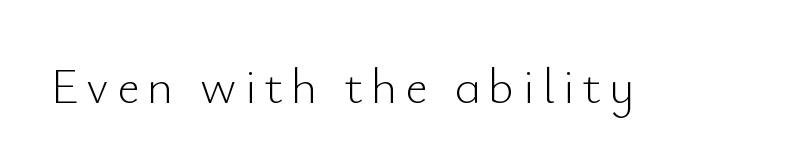
The image shows 50 px light sans-serif type, upright; set not underlined; low stroke contrast and a small x-height.
